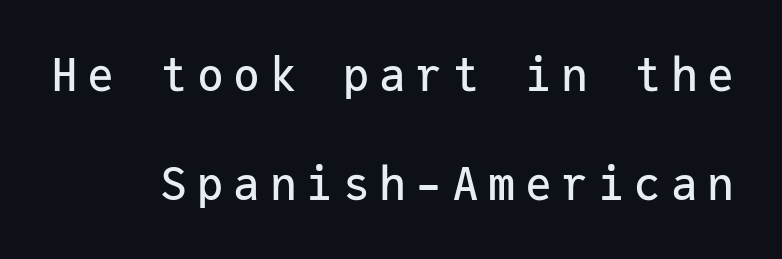
Q: Is the text italic (slanted)? A: No, it is upright.
Q: Is the typeface a serif or a sans-serif typeface? A: Sans-serif.
Q: Is the text underlined? A: No.
Q: Is the spacing between letters normal or unusually wide? A: Unusually wide.
Q: Is the spacing between lines tight, normal or loose? A: Loose.
Q: Width (condensed, normal, or wide)? A: Normal.
Q: Stroke contrast? A: Low.
Q: x-height? A: Medium.
Q: Monospaced? A: Yes.
